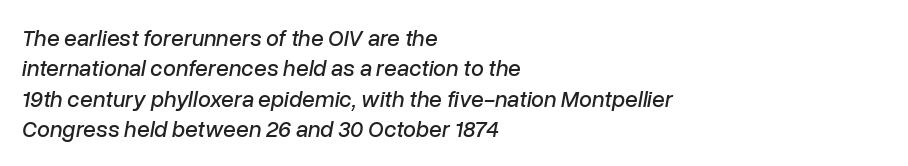
The image shows 23 px text type, italic (leaning right); set left-aligned, normal line spacing (1.32x), normal letter spacing, not underlined.
